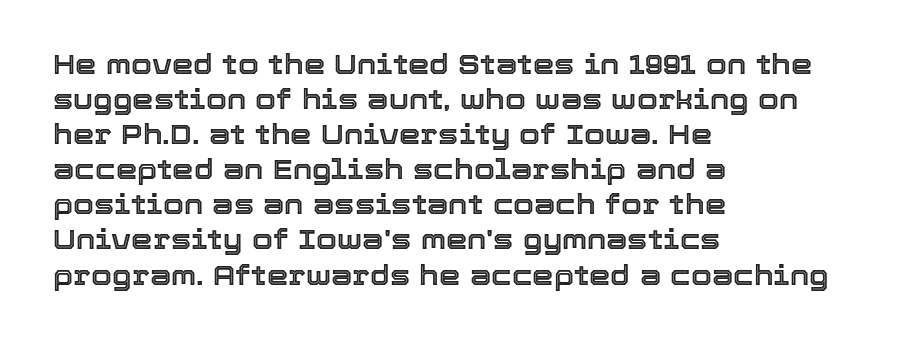
{"italic": "no", "underline": "no", "align": "left", "line_spacing": "normal", "line_spacing_ratio": 1.3, "letter_spacing": "normal", "letter_spacing_em": 0.0, "glyph_px": 27}
